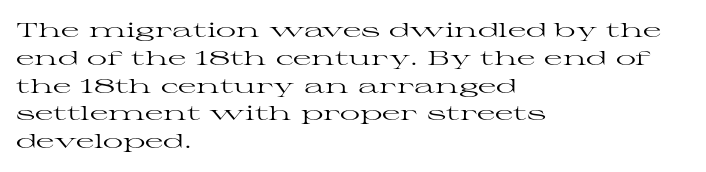
Nothing heavy about these letters — not bold at all. Compared with a centered layout, this one pins lines to the left instead. Spacing between characters is what you'd get straight out of the box. Posture: vertical. Anything drawn beneath the words? Only blank space.
